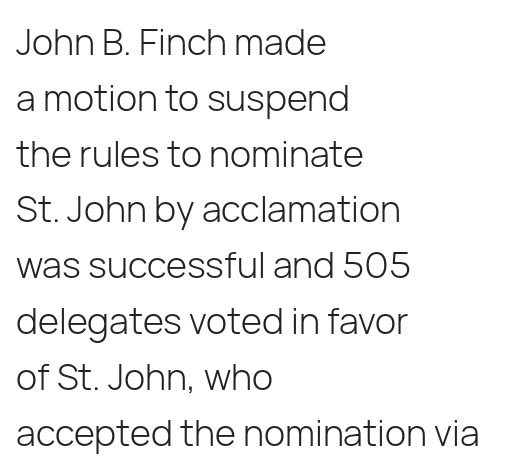
{"serif": "no", "italic": "no", "bold": "no", "weight": "light", "width": "normal", "stroke_contrast": "low", "x_height": "medium", "monospaced": "no", "underline": "no", "align": "left", "line_spacing": "normal", "line_spacing_ratio": 1.55, "letter_spacing": "normal", "letter_spacing_em": 0.0, "glyph_px": 36}
